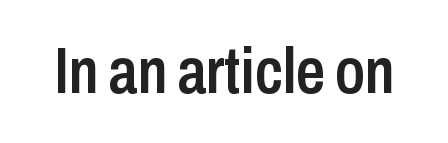
{"serif": "no", "italic": "no", "bold": "semi", "weight": "semibold", "width": "condensed", "stroke_contrast": "low", "x_height": "medium", "monospaced": "no", "underline": "no", "letter_spacing": "normal", "letter_spacing_em": 0.0, "glyph_px": 64}
